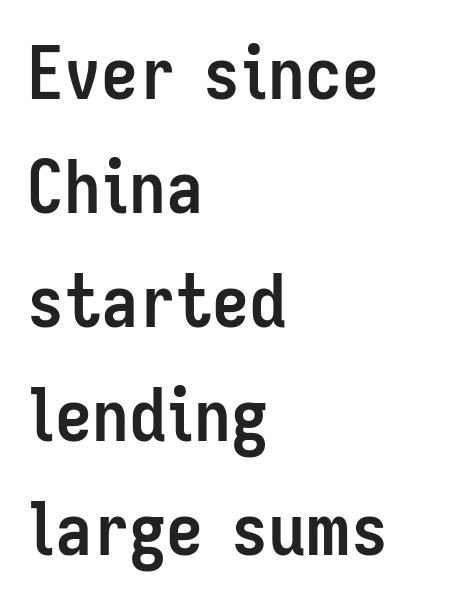
Q: Is the text bold? A: Yes.
Q: Is the text italic (slanted)? A: No, it is upright.
Q: Is the typeface a serif or a sans-serif typeface? A: Sans-serif.
Q: Is the text underlined? A: No.
Q: How is the paragraph aligned? A: Left-aligned.
Q: Is the spacing between letters normal or unusually wide? A: Normal.
Q: Is the spacing between lines tight, normal or loose? A: Normal.
Q: Width (condensed, normal, or wide)? A: Condensed.
Q: Stroke contrast? A: Low.
Q: x-height? A: Medium.
Q: Monospaced? A: No.
